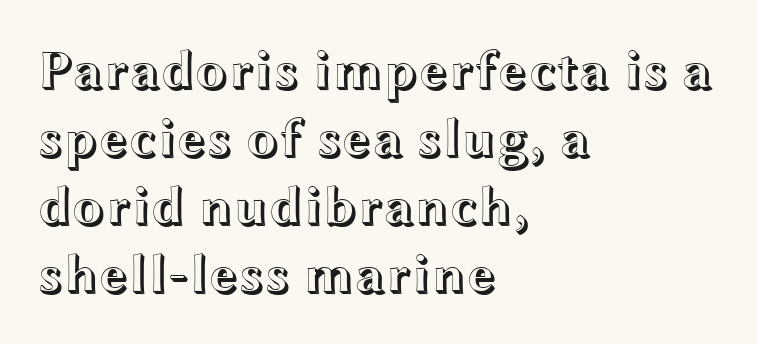
{"italic": "no", "width": "wide", "x_height": "medium", "monospaced": "no", "underline": "no", "align": "left", "line_spacing": "normal", "line_spacing_ratio": 1.26, "letter_spacing": "normal", "letter_spacing_em": 0.0, "glyph_px": 54}
